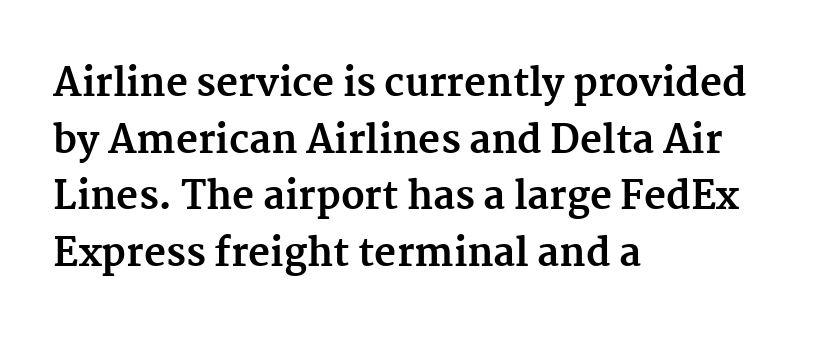
The image shows 38 px bold serif type, upright; set left-aligned, normal line spacing (1.49x), normal letter spacing, not underlined; medium stroke contrast and a medium x-height.
